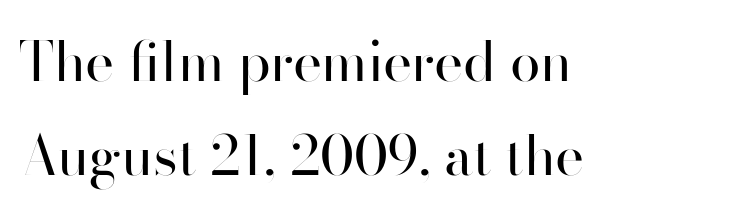
Reading down the block, your eye returns to a fixed left position each line. Letter spacing: default. This sample uses an upright cut, with every glyph sitting square on the baseline. Descenders are the only things crossing below the line. On a weight scale, this lands at 450 or below. Each letter keeps its own natural width here, so spacing adapts to shape.
